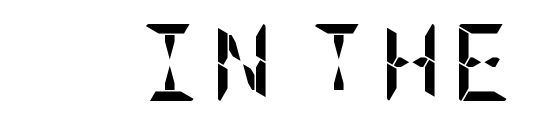
The image shows 77 px semibold, condensed sans-serif type, upright; set not underlined; low stroke contrast and a large x-height.
